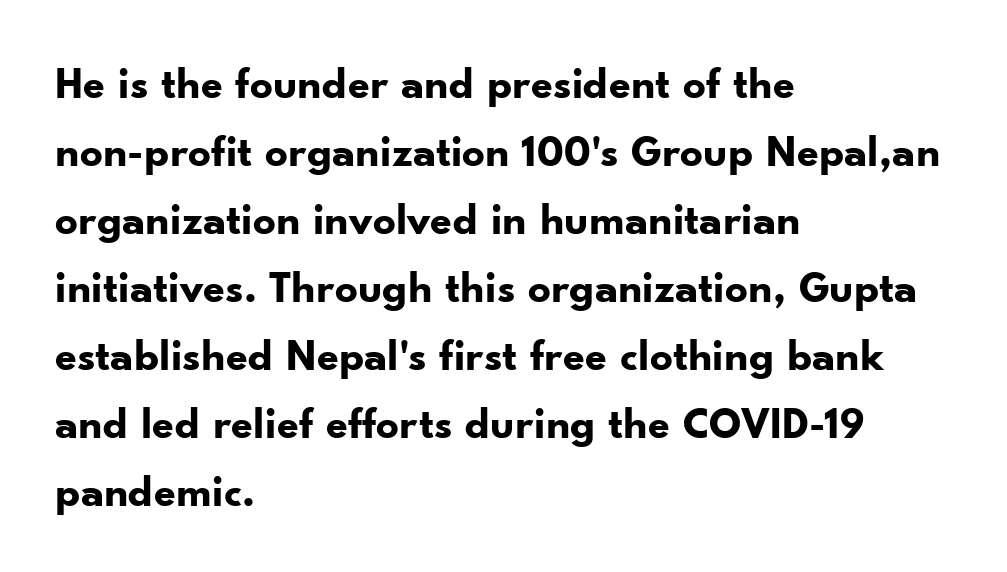
The image shows 45 px bold sans-serif type, upright; set left-aligned, normal line spacing (1.51x), normal letter spacing, not underlined; low stroke contrast and a small x-height.
